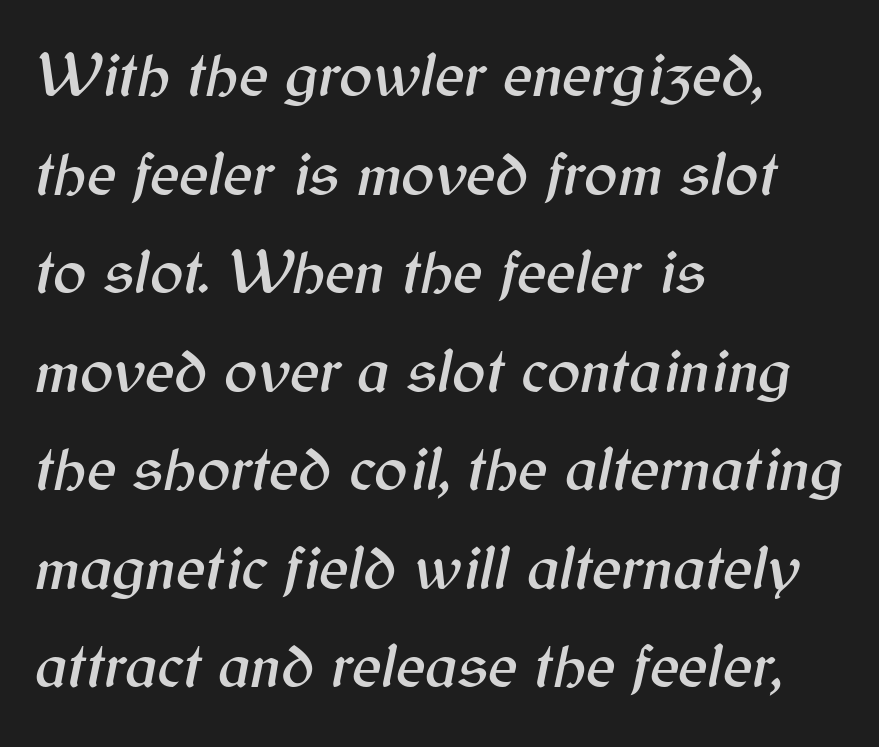
{"italic": "yes", "lean": "right", "slant_degrees": 12, "width": "normal", "stroke_contrast": "medium", "x_height": "medium", "monospaced": "no", "underline": "no", "align": "left", "line_spacing": "normal", "line_spacing_ratio": 1.59, "letter_spacing": "normal", "letter_spacing_em": 0.0, "glyph_px": 62}
